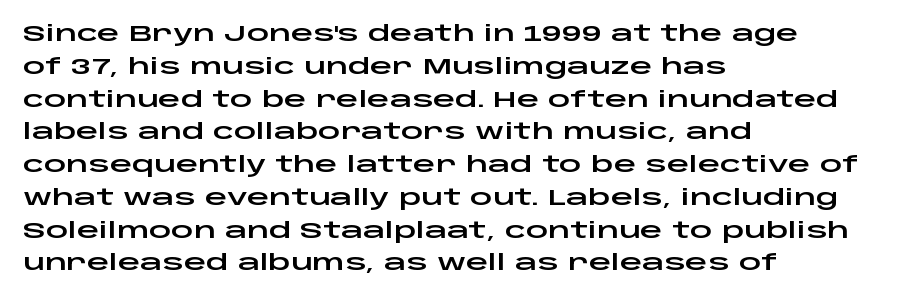
The specimen omits any rule beneath the text block's lines. Is the letter spacing exaggerated? No — it looks like the ordinary default. The typography opts for an upright posture over an oblique one. The rag falls on the right side of this text block. Baseline-to-baseline distance is the conventional proportion of letter height.
